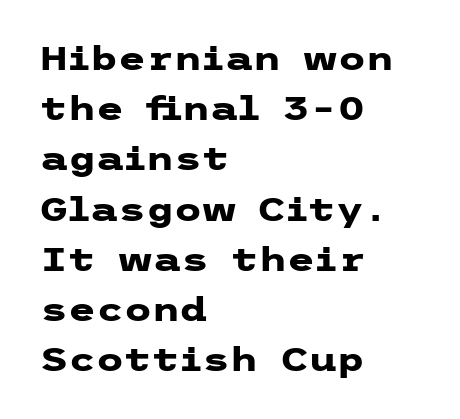
{"serif": "no", "italic": "no", "bold": "yes", "weight": "heavy", "width": "wide", "stroke_contrast": "low", "x_height": "medium", "underline": "no", "align": "left", "line_spacing": "normal", "line_spacing_ratio": 1.57, "letter_spacing": "normal", "letter_spacing_em": 0.0, "glyph_px": 32}
